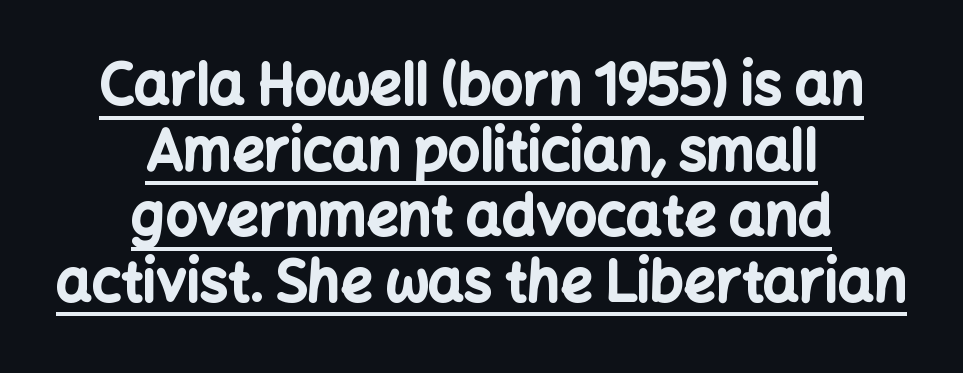
The image shows 56 px bold sans-serif type, upright; set centered, line spacing 1.17x, normal letter spacing, underlined; low stroke contrast and a medium x-height.
